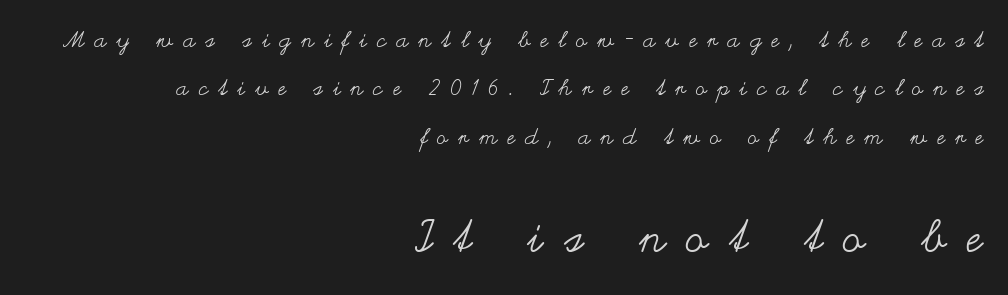
Q: Is the text bold? A: No.
Q: Is the text italic (slanted)? A: Yes.
Q: Is the text underlined? A: No.
Q: How is the paragraph aligned? A: Right-aligned.
Q: Is the spacing between letters normal or unusually wide? A: Unusually wide.
Q: Is the spacing between lines tight, normal or loose? A: Loose.
Q: Which block of text is set in a larger size, the first (top) or the second (bottom)? A: The second (bottom) one.
Q: Width (condensed, normal, or wide)? A: Wide.
Q: Stroke contrast? A: Medium.
Q: x-height? A: Small.
Q: Monospaced? A: No.
